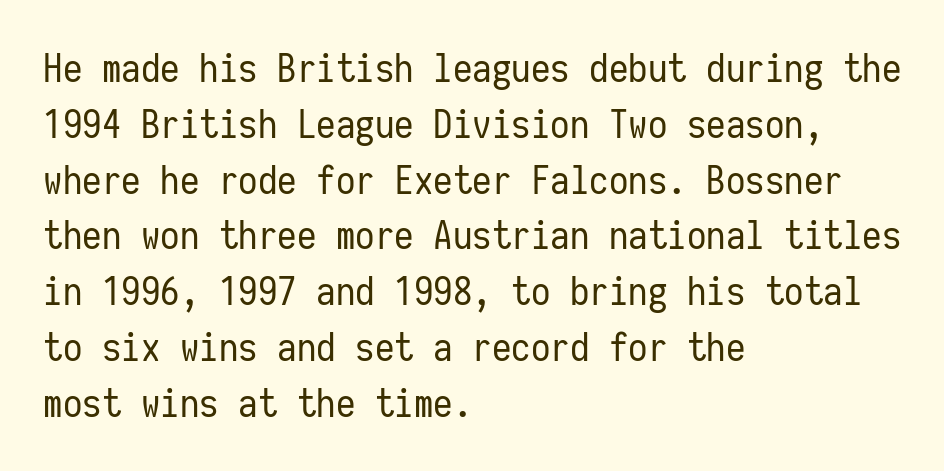
{"serif": "no", "italic": "no", "bold": "no", "weight": "regular", "width": "condensed", "stroke_contrast": "low", "x_height": "medium", "monospaced": "yes", "underline": "no", "align": "left", "line_spacing": "normal", "line_spacing_ratio": 1.43, "letter_spacing": "normal", "letter_spacing_em": 0.0, "glyph_px": 39}
